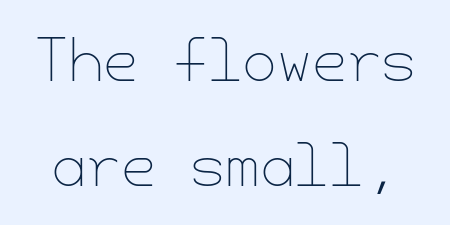
The image shows 56 px thin type, upright; set line spacing 1.88x, normal letter spacing, not underlined; low stroke contrast and a small x-height.
